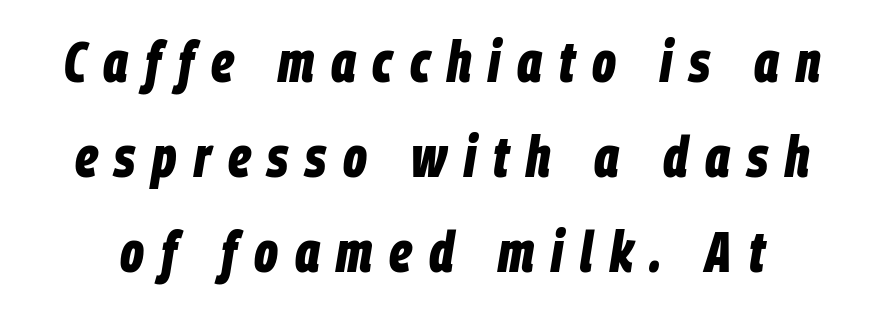
{"italic": "yes", "lean": "right", "slant_degrees": 9, "bold": "yes", "weight": "bold", "width": "condensed", "stroke_contrast": "low", "x_height": "large", "monospaced": "no", "underline": "no", "line_spacing": "normal", "line_spacing_ratio": 1.64, "letter_spacing": "wide", "letter_spacing_em": 0.29, "glyph_px": 58}
